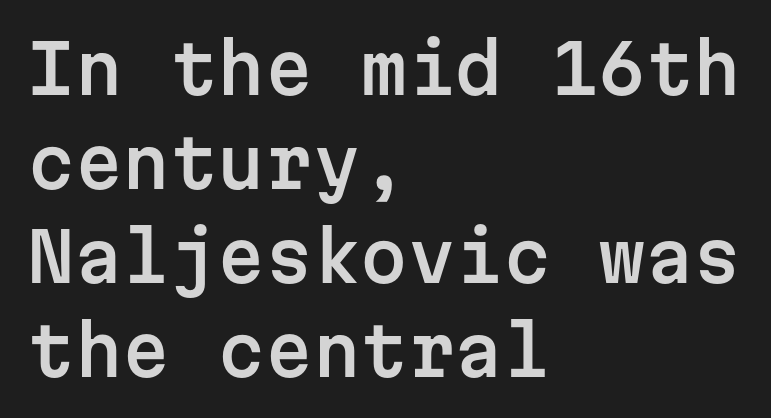
Standard letterfit; no display-style spreading of the glyphs. The rendering uses typewriter-style spacing with identical character cells. Casual observation: everything's shoved over to the left. The font family rendered here belongs to the sans-serif group. Anything drawn beneath the words? Only blank space. Interline gaps are of average width in this sample.
